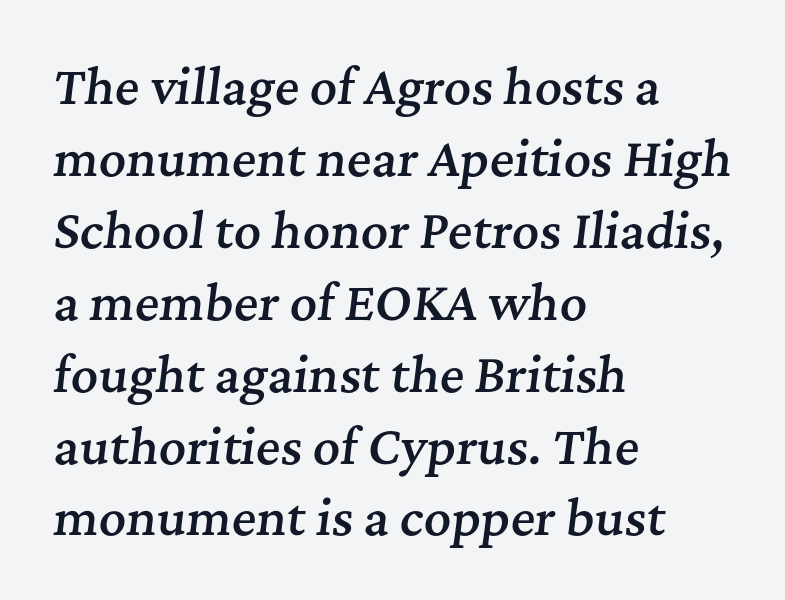
{"serif": "yes", "italic": "yes", "lean": "right", "slant_degrees": 7, "bold": "semi", "weight": "semibold", "width": "normal", "stroke_contrast": "medium", "x_height": "medium", "monospaced": "no", "underline": "no", "align": "left", "line_spacing": "normal", "line_spacing_ratio": 1.53, "letter_spacing": "normal", "letter_spacing_em": 0.0, "glyph_px": 47}
